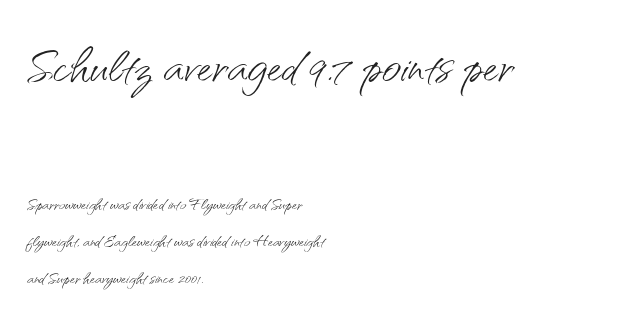
Here the first block reads like a headline and the second like body copy. Spacing verdict: proportional, widths tailored to each character. Where is the straight margin? On the left. Just letters on the line, the space beneath them empty. Honestly, the letter spacing is just normal — you wouldn't notice it.
